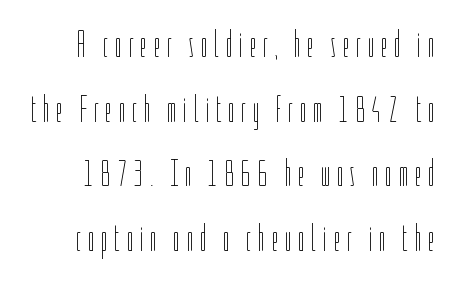
{"italic": "no", "bold": "no", "weight": "thin", "width": "condensed", "stroke_contrast": "low", "x_height": "medium", "monospaced": "no", "underline": "no", "line_spacing_ratio": 1.75, "glyph_px": 37}
